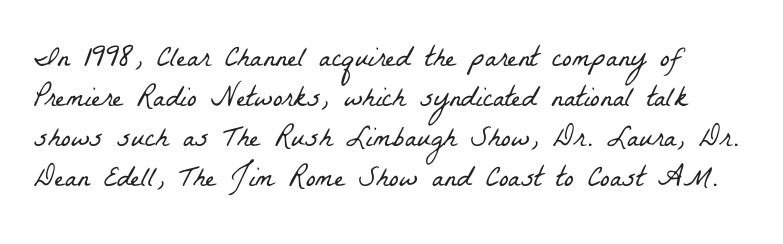
Q: Is the text bold? A: No.
Q: Is the typeface a serif or a sans-serif typeface? A: Serif.
Q: Is the text underlined? A: No.
Q: Is the spacing between letters normal or unusually wide? A: Normal.
Q: Is the spacing between lines tight, normal or loose? A: Normal.
Q: Width (condensed, normal, or wide)? A: Condensed.
Q: Stroke contrast? A: Low.
Q: x-height? A: Medium.
Q: Monospaced? A: No.
